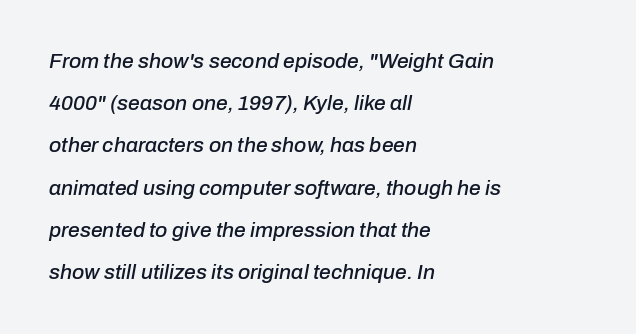
{"italic": "yes", "lean": "right", "slant_degrees": 10, "underline": "no", "align": "left", "line_spacing": "loose", "line_spacing_ratio": 2.01, "letter_spacing": "normal", "letter_spacing_em": 0.0, "glyph_px": 21}
